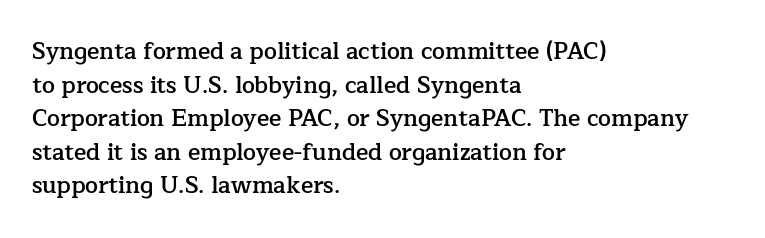
Q: Is the text bold? A: Semi-bold.
Q: Is the text italic (slanted)? A: No, it is upright.
Q: Is the text underlined? A: No.
Q: How is the paragraph aligned? A: Left-aligned.
Q: Is the spacing between letters normal or unusually wide? A: Normal.
Q: Is the spacing between lines tight, normal or loose? A: Normal.
